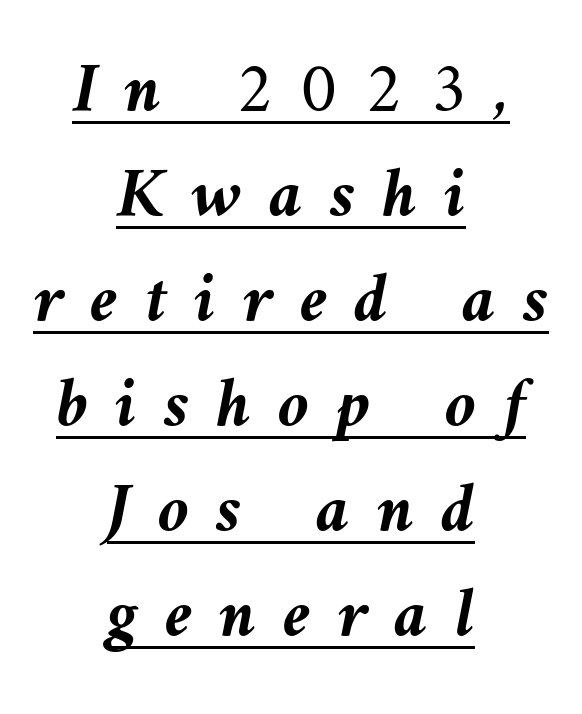
Horizontal bands of white between lines are of average thickness. Slanted lettering throughout. These lines are rendered in a variable-pitch font. If you folded the block vertically in half, each line would mirror itself in length. Each line of the rendering has a horizontal stroke beneath the glyphs.
